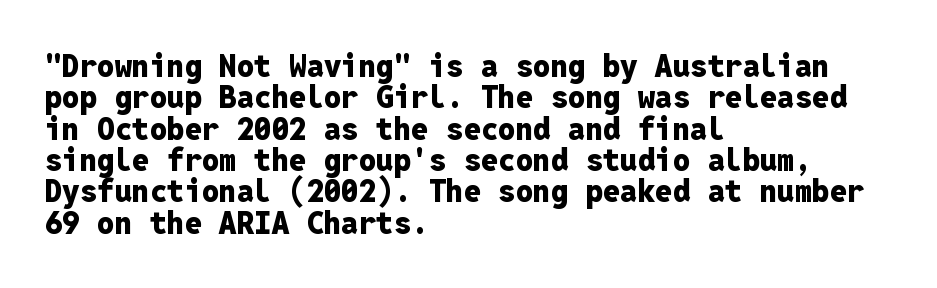
The image shows 31 px heavy sans-serif type, upright, monospaced; set left-aligned, tight line spacing (1.01x), normal letter spacing, not underlined; low stroke contrast and a medium x-height.
